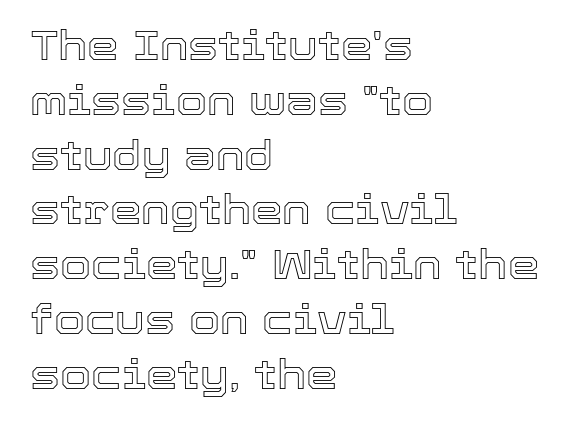
{"italic": "no", "width": "normal", "x_height": "medium", "monospaced": "no", "underline": "no", "align": "left", "line_spacing": "normal", "line_spacing_ratio": 1.37, "letter_spacing": "normal", "letter_spacing_em": 0.0, "glyph_px": 40}
